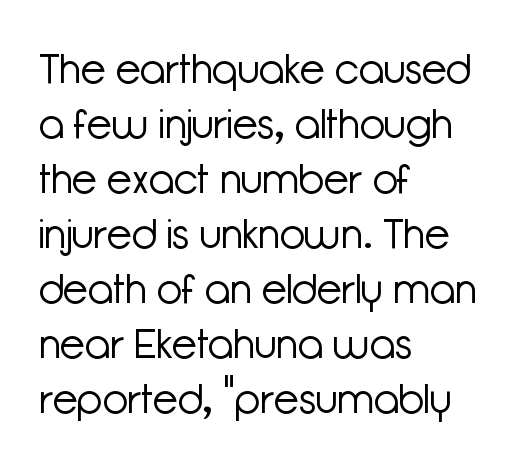
Unlike a traditional serif, this face leaves its strokes unadorned. Does the copy run flush right? No — it runs flush left. This is the regular roman posture of the typeface. The space directly below the letters is spotless. Spacing verdict: proportional, widths tailored to each character.
